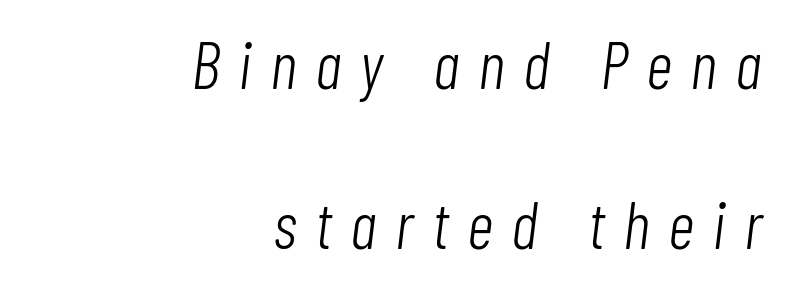
Q: Is the text bold? A: No.
Q: Is the text italic (slanted)? A: Yes, it leans right by about 7 degrees.
Q: Is the text underlined? A: No.
Q: How is the paragraph aligned? A: Right-aligned.
Q: Is the spacing between letters normal or unusually wide? A: Unusually wide.
Q: Is the spacing between lines tight, normal or loose? A: Loose.
Q: Width (condensed, normal, or wide)? A: Condensed.
Q: Stroke contrast? A: Low.
Q: x-height? A: Medium.
Q: Monospaced? A: No.
